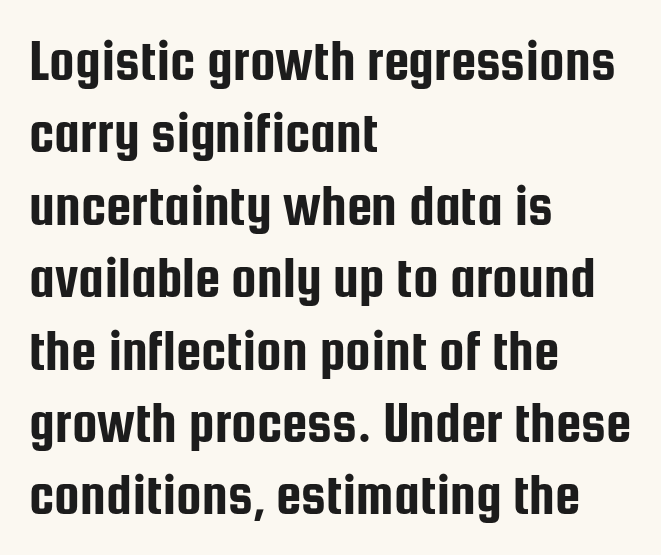
Q: Is the text italic (slanted)? A: No, it is upright.
Q: Is the typeface a serif or a sans-serif typeface? A: Sans-serif.
Q: Is the text underlined? A: No.
Q: How is the paragraph aligned? A: Left-aligned.
Q: Is the spacing between letters normal or unusually wide? A: Normal.
Q: Is the spacing between lines tight, normal or loose? A: Normal.
Q: Width (condensed, normal, or wide)? A: Condensed.
Q: Stroke contrast? A: Low.
Q: x-height? A: Medium.
Q: Monospaced? A: No.
